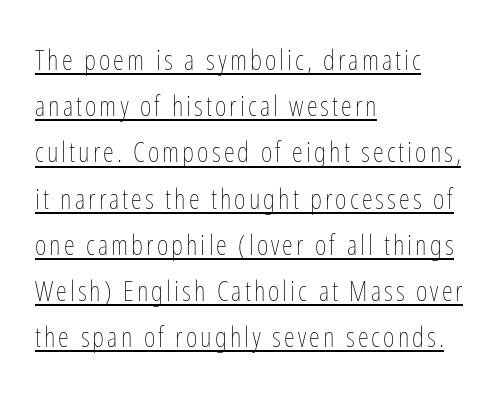
{"italic": "no", "bold": "no", "weight": "thin", "width": "condensed", "stroke_contrast": "low", "x_height": "medium", "monospaced": "no", "underline": "yes", "align": "left", "line_spacing": "normal", "line_spacing_ratio": 1.65, "glyph_px": 28}
